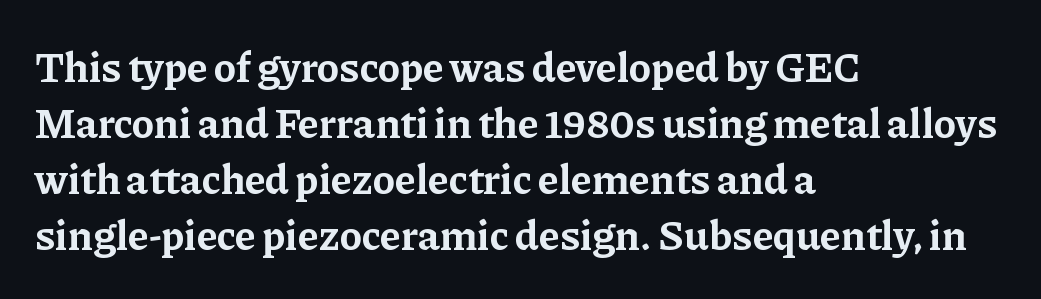
Reading down the column, the eye jumps a familiar distance to each next line. As a designer I'd log this as weight 700, bold. Beneath every word, the page is bare. A classic flush-left, rag-right setting is used for this passage.
